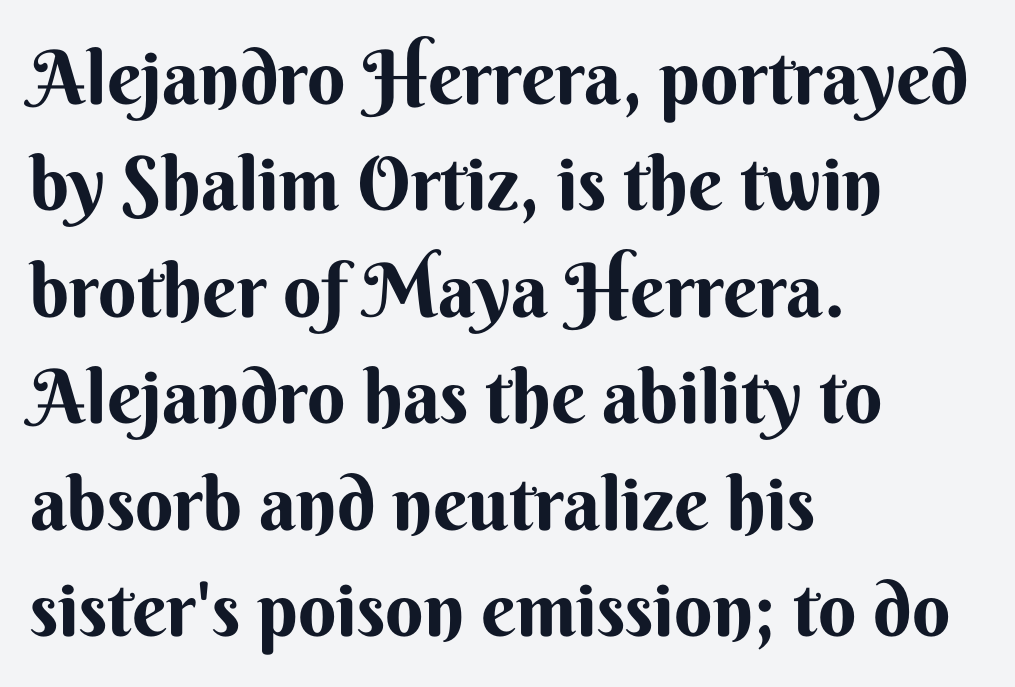
Q: Is the text bold? A: Yes.
Q: Is the text italic (slanted)? A: No, it is upright.
Q: Is the typeface a serif or a sans-serif typeface? A: Sans-serif.
Q: Is the text underlined? A: No.
Q: How is the paragraph aligned? A: Left-aligned.
Q: Is the spacing between letters normal or unusually wide? A: Normal.
Q: Is the spacing between lines tight, normal or loose? A: Normal.
Q: Width (condensed, normal, or wide)? A: Normal.
Q: Stroke contrast? A: Medium.
Q: x-height? A: Small.
Q: Monospaced? A: No.
